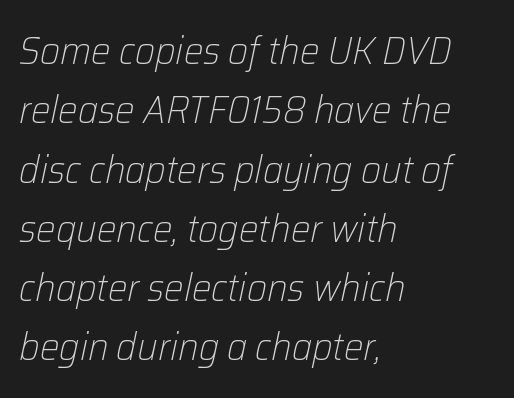
Just letters on the line, the space beneath them empty. Is the stroke heavy? The answer is a plain regular-or-lighter. The face used here has a pronounced slope to its letters. Students, observe: this is what conventionally led text looks like. Think of a printed novel: that variable character pitch is what you see here.
